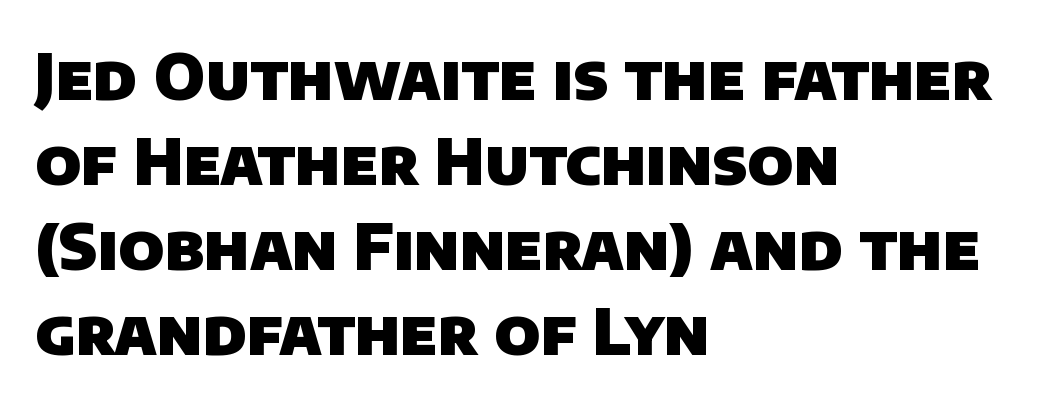
{"serif": "no", "bold": "yes", "weight": "heavy", "width": "normal", "stroke_contrast": "low", "x_height": "large", "monospaced": "no", "underline": "no", "align": "left", "line_spacing": "normal", "line_spacing_ratio": 1.35, "letter_spacing": "normal", "letter_spacing_em": 0.0, "glyph_px": 63}
